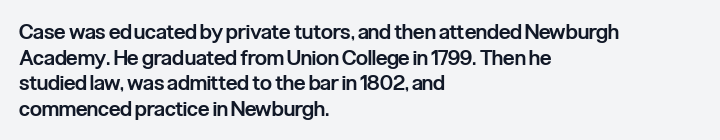
The image shows 21 px text type, upright; set left-aligned, line spacing 1.22x, normal letter spacing, not underlined.
